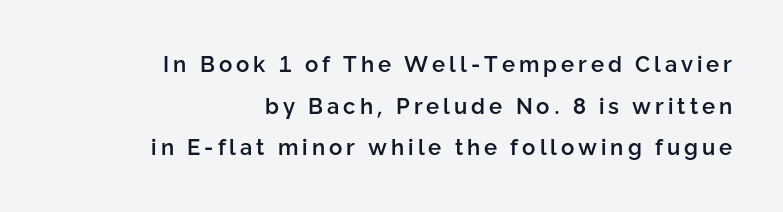
{"italic": "no", "bold": "semi", "underline": "no", "align": "right", "line_spacing_ratio": 1.89, "glyph_px": 22}
